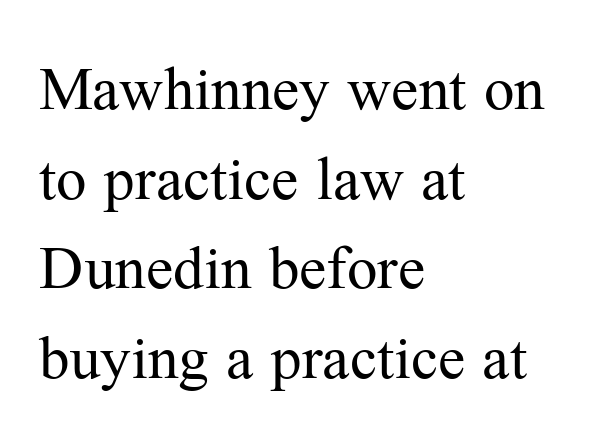
The vertical gap from one line to the next is medium. Check under the words: just untouched page. No heavy texture on the line: the type isn't bold. Which margin do the lines hug? The left one — the right edge is uneven.
